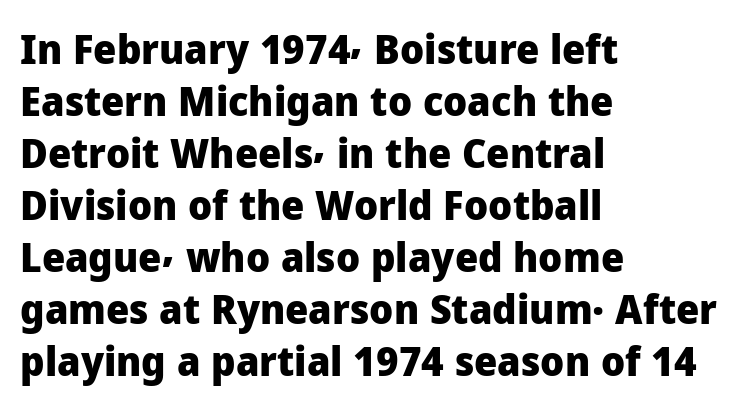
Q: Is the text bold? A: Yes.
Q: Is the text italic (slanted)? A: No, it is upright.
Q: Is the typeface a serif or a sans-serif typeface? A: Sans-serif.
Q: Is the text underlined? A: No.
Q: How is the paragraph aligned? A: Left-aligned.
Q: Is the spacing between letters normal or unusually wide? A: Normal.
Q: Is the spacing between lines tight, normal or loose? A: Normal.
Q: Width (condensed, normal, or wide)? A: Normal.
Q: Stroke contrast? A: Low.
Q: x-height? A: Medium.
Q: Monospaced? A: No.
